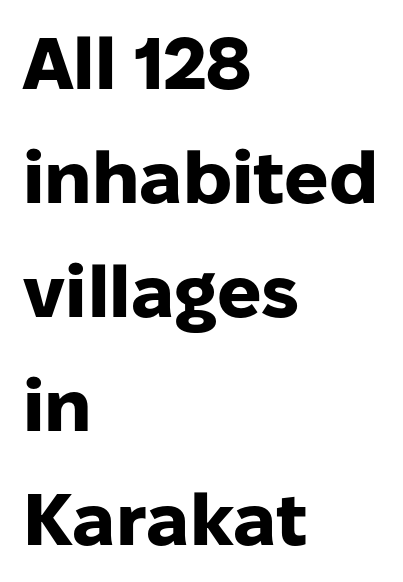
Q: Is the text bold? A: Yes.
Q: Is the text italic (slanted)? A: No, it is upright.
Q: Is the typeface a serif or a sans-serif typeface? A: Sans-serif.
Q: Is the text underlined? A: No.
Q: How is the paragraph aligned? A: Left-aligned.
Q: Is the spacing between letters normal or unusually wide? A: Normal.
Q: Is the spacing between lines tight, normal or loose? A: Normal.
Q: Width (condensed, normal, or wide)? A: Normal.
Q: Stroke contrast? A: Low.
Q: x-height? A: Medium.
Q: Monospaced? A: No.
